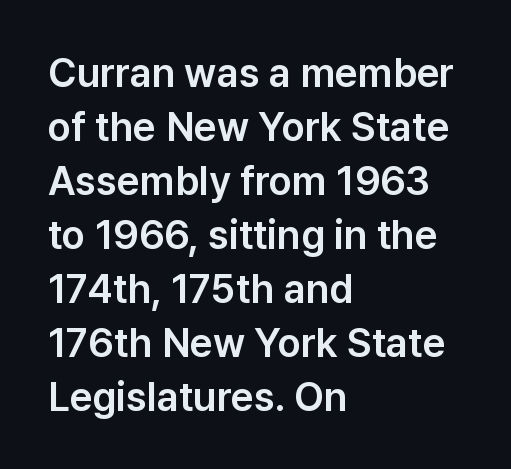
Q: Is the text italic (slanted)? A: No, it is upright.
Q: Is the typeface a serif or a sans-serif typeface? A: Sans-serif.
Q: Is the text underlined? A: No.
Q: How is the paragraph aligned? A: Left-aligned.
Q: Is the spacing between letters normal or unusually wide? A: Normal.
Q: Is the spacing between lines tight, normal or loose? A: Normal.
Q: Width (condensed, normal, or wide)? A: Normal.
Q: Stroke contrast? A: Low.
Q: x-height? A: Medium.
Q: Monospaced? A: No.
